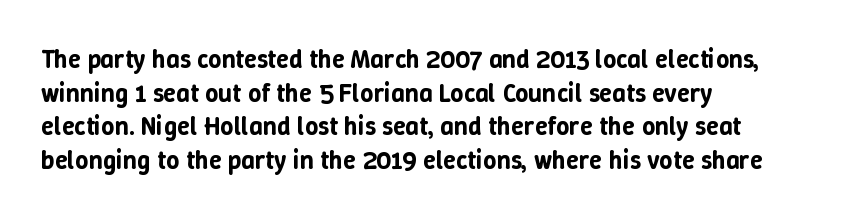
{"italic": "no", "underline": "no", "align": "left", "line_spacing": "normal", "line_spacing_ratio": 1.29, "letter_spacing": "normal", "letter_spacing_em": 0.0, "glyph_px": 26}
